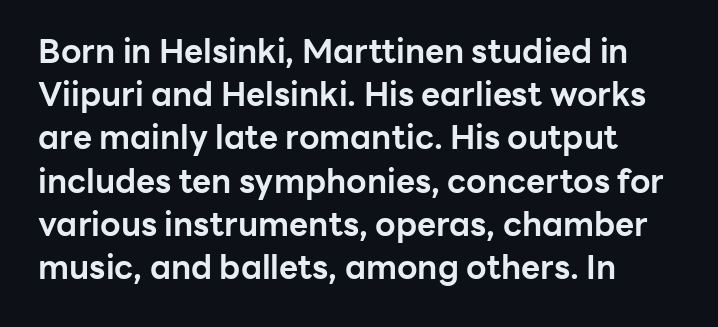
{"serif": "no", "italic": "no", "bold": "yes", "weight": "bold", "width": "normal", "stroke_contrast": "low", "x_height": "medium", "monospaced": "no", "underline": "no", "line_spacing": "normal", "line_spacing_ratio": 1.31, "letter_spacing": "normal", "letter_spacing_em": 0.0, "glyph_px": 33}
